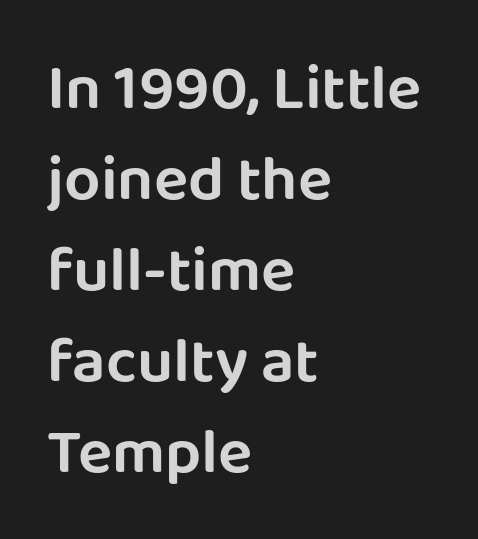
Q: Is the text italic (slanted)? A: No, it is upright.
Q: Is the typeface a serif or a sans-serif typeface? A: Sans-serif.
Q: Is the text underlined? A: No.
Q: How is the paragraph aligned? A: Left-aligned.
Q: Is the spacing between letters normal or unusually wide? A: Normal.
Q: Is the spacing between lines tight, normal or loose? A: Normal.
Q: Width (condensed, normal, or wide)? A: Normal.
Q: Stroke contrast? A: Low.
Q: x-height? A: Large.
Q: Monospaced? A: No.
